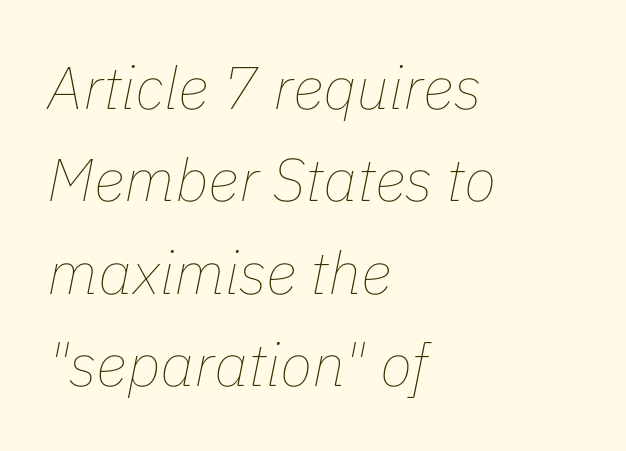
Character widths vary here, with narrow letters taking less room than wide ones. Here the glyphs are tracked normally, forming tight word shapes. The strokes carry an ordinary text weight at most. What's the leading like? Ordinary, nothing unusual.
